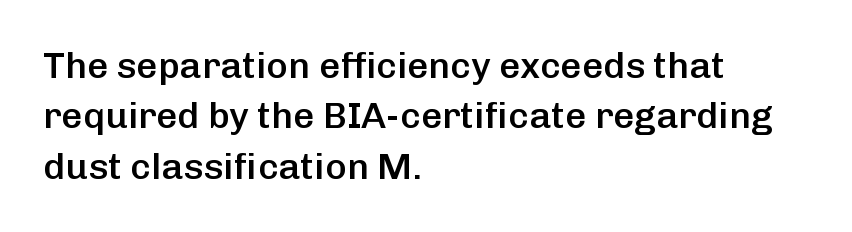
If you drew a ruler down the left edge, every line would touch it. Stems and bowls a touch heavier than normal — semibold. If you drew a line through each stem, it would be perfectly vertical. The letterforms sit shoulder to shoulder at normal distance. Normally led — the rows are evenly, conventionally spaced. The typeface chosen for these lines omits serifs.
